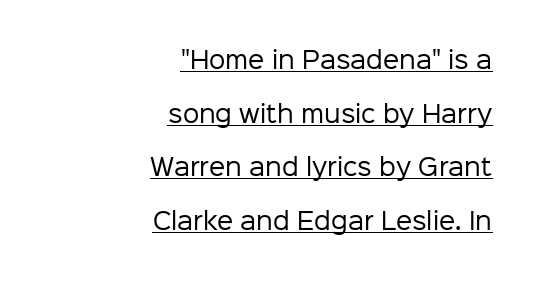
Does the copy run flush right? Yes — the right margin is perfectly even. The weight tops out at a normal text grade. Observe the ordinary spacing: letters are neighbours, not strangers. The rendering uses a large line-height, opening up the rows. Is there any slant? The stems are plumb. A continuous stroke trails under the words, as in a hyperlink.
